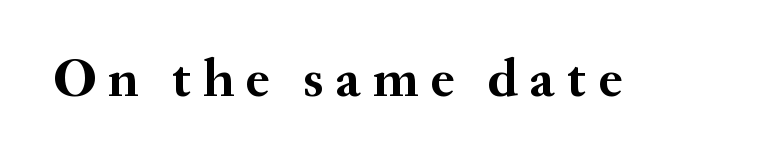
The image shows 55 px semibold serif type, upright; set unusually wide letter spacing (+0.21 em), not underlined; medium stroke contrast and a small x-height.
